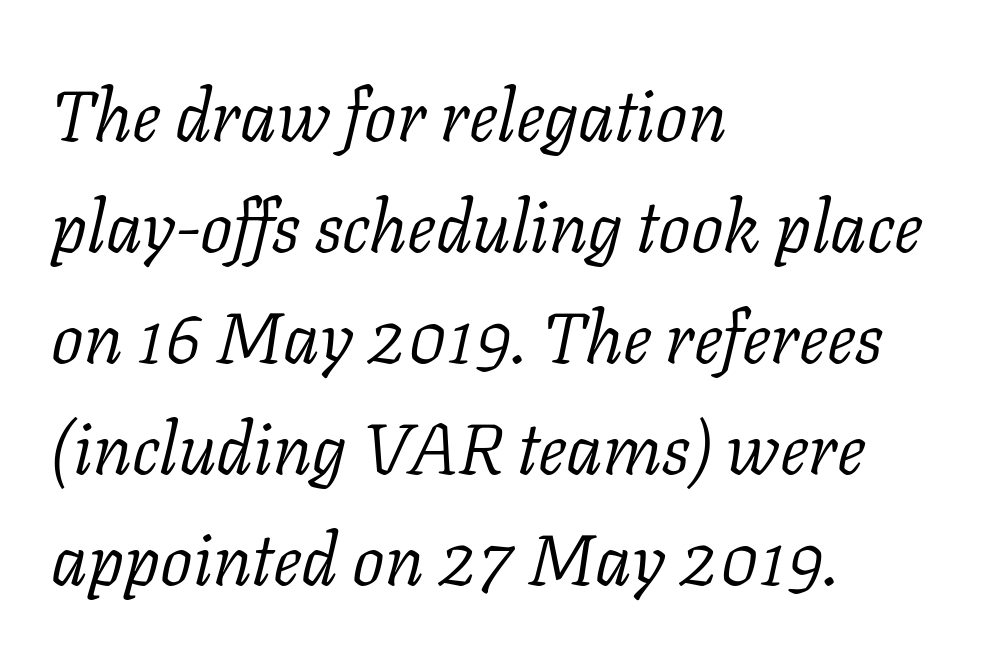
The image shows 72 px light serif type, italic (leaning right); set left-aligned, normal line spacing (1.54x), normal letter spacing, not underlined; low stroke contrast and a medium x-height.
